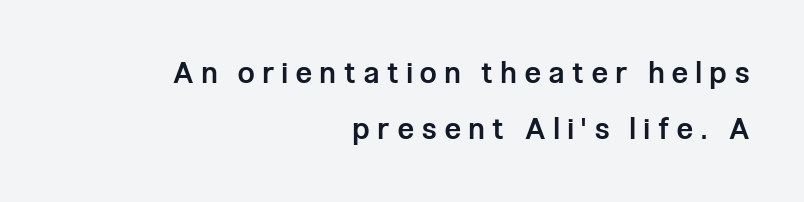
{"serif": "no", "italic": "no", "bold": "semi", "weight": "semibold", "width": "condensed", "stroke_contrast": "low", "x_height": "medium", "monospaced": "no", "underline": "no", "align": "right", "line_spacing": "loose", "line_spacing_ratio": 1.94, "letter_spacing": "wide", "letter_spacing_em": 0.29, "glyph_px": 29}
